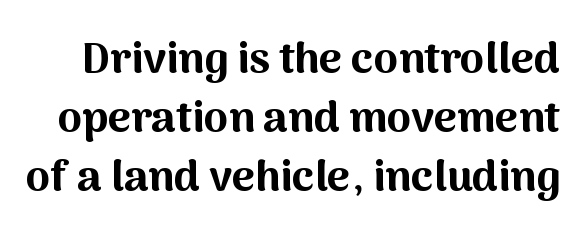
{"serif": "no", "italic": "no", "bold": "yes", "weight": "bold", "width": "normal", "stroke_contrast": "medium", "x_height": "medium", "monospaced": "no", "underline": "no", "line_spacing": "normal", "line_spacing_ratio": 1.34, "letter_spacing": "normal", "letter_spacing_em": 0.0, "glyph_px": 44}
